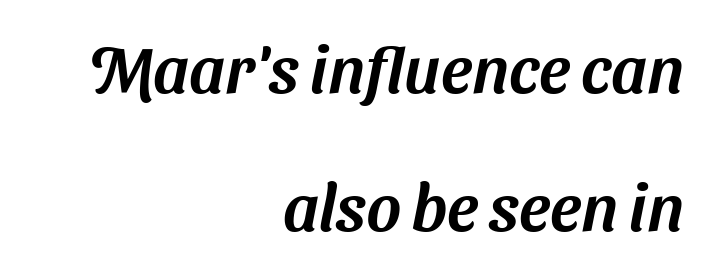
Q: Is the typeface a serif or a sans-serif typeface? A: Sans-serif.
Q: Is the text underlined? A: No.
Q: How is the paragraph aligned? A: Right-aligned.
Q: Is the spacing between letters normal or unusually wide? A: Normal.
Q: Is the spacing between lines tight, normal or loose? A: Loose.
Q: Width (condensed, normal, or wide)? A: Normal.
Q: Stroke contrast? A: Medium.
Q: x-height? A: Medium.
Q: Monospaced? A: No.
